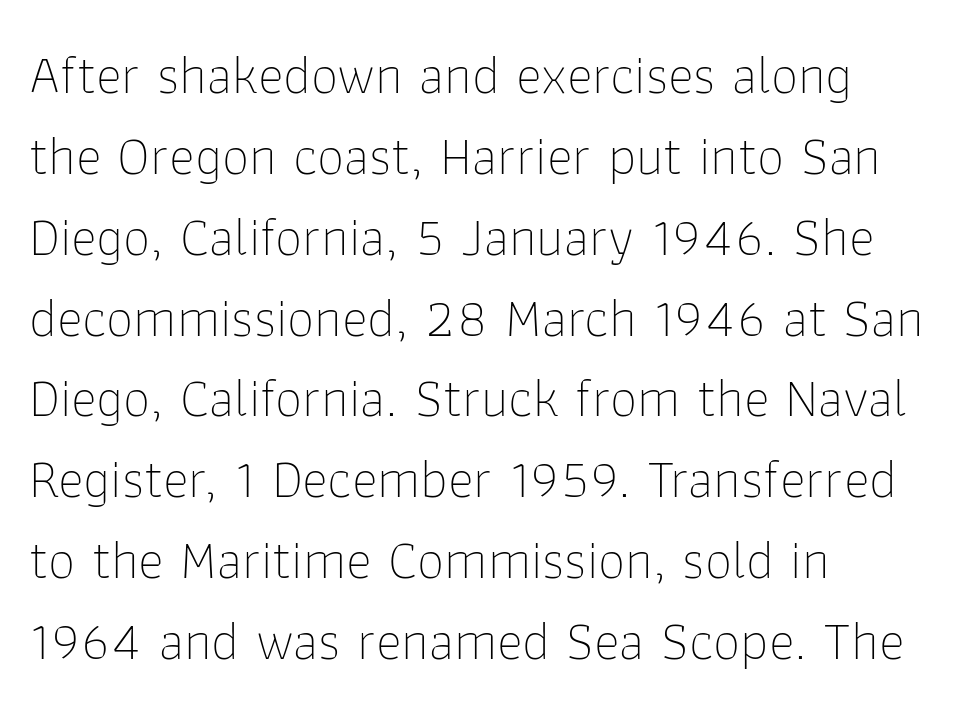
The rendering uses natural spacing where letterforms have individual widths. One glance says typical: line gaps are just what's usual. The face used here is rendered with its standard letterfit. Bold? No — there's no thickening of the strokes.
